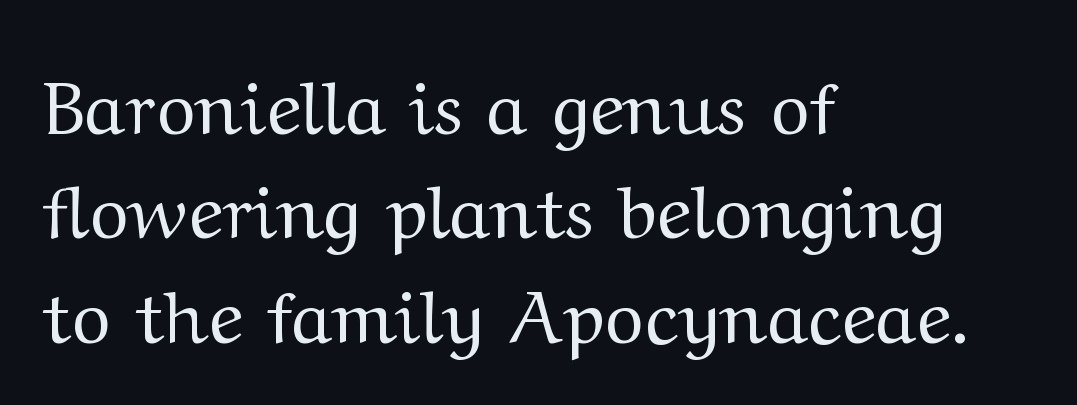
Q: Is the text bold? A: No.
Q: Is the text italic (slanted)? A: No, it is upright.
Q: Is the typeface a serif or a sans-serif typeface? A: Serif.
Q: Is the text underlined? A: No.
Q: How is the paragraph aligned? A: Left-aligned.
Q: Is the spacing between letters normal or unusually wide? A: Normal.
Q: Is the spacing between lines tight, normal or loose? A: Normal.
Q: Width (condensed, normal, or wide)? A: Wide.
Q: Stroke contrast? A: Medium.
Q: x-height? A: Medium.
Q: Monospaced? A: No.
